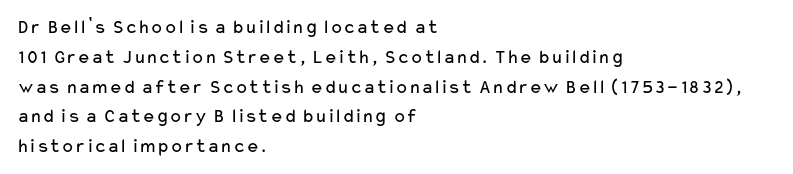
The image shows 20 px text type, upright; set left-aligned, normal line spacing (1.49x), normal letter spacing, not underlined.
